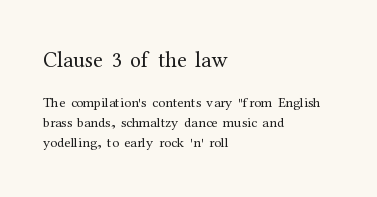
Q: Is the text bold? A: No.
Q: Is the text italic (slanted)? A: No, it is upright.
Q: Is the text underlined? A: No.
Q: How is the paragraph aligned? A: Left-aligned.
Q: Is the spacing between letters normal or unusually wide? A: Normal.
Q: Is the spacing between lines tight, normal or loose? A: Normal.
Q: Which block of text is set in a larger size, the first (top) or the second (bottom)? A: The first (top) one.
